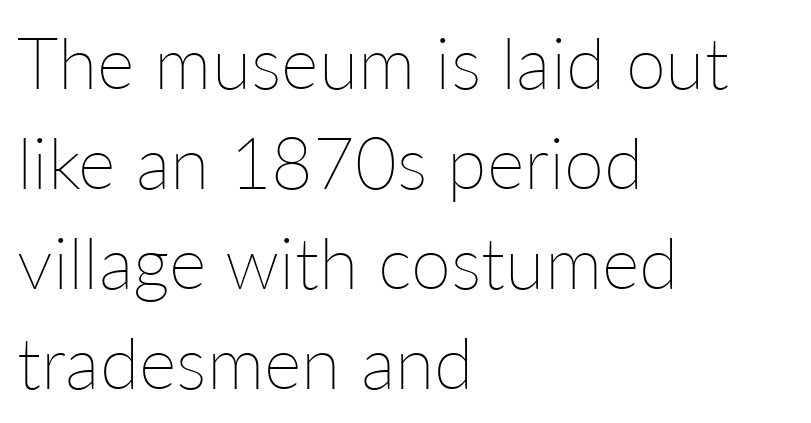
{"italic": "no", "bold": "no", "weight": "thin", "width": "normal", "stroke_contrast": "low", "x_height": "medium", "monospaced": "no", "underline": "no", "align": "left", "line_spacing": "normal", "line_spacing_ratio": 1.39, "letter_spacing": "normal", "letter_spacing_em": 0.0, "glyph_px": 72}
